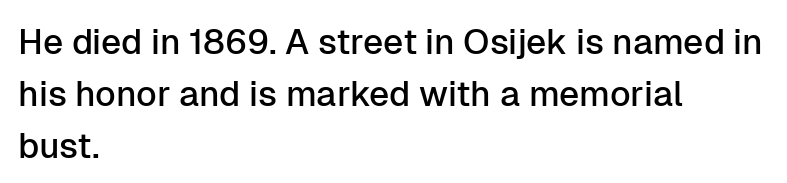
Between one letter and the next there's only the usual sliver of space. If you drew a ruler down the left edge, every line would touch it. Is there any slant? The stems are plumb. In terms of letterform style, serifs are entirely absent.
